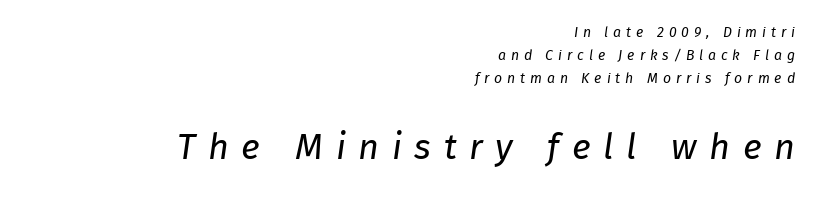
The image shows 36 px regular-weight type, italic (leaning right); set right-aligned, normal line spacing (1.66x), unusually wide letter spacing (+0.35 em), not underlined; the second (bottom) block is 2.57x larger; low stroke contrast and a medium x-height.
